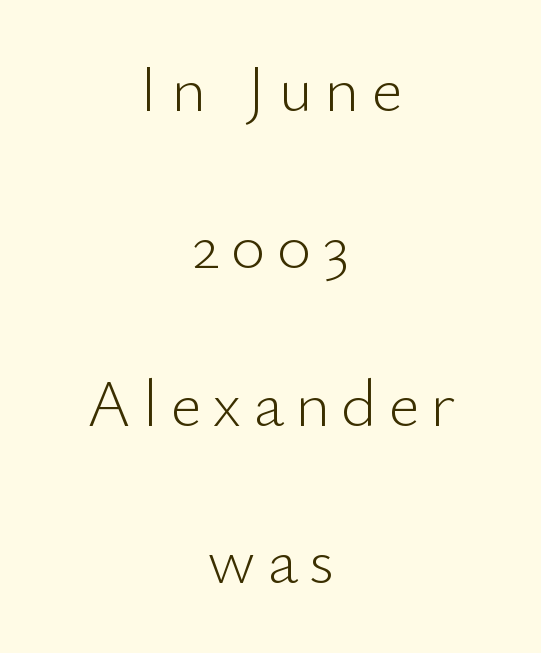
The image shows 67 px light sans-serif type, upright; set centered, loose line spacing (2.35x), not underlined; low stroke contrast and a small x-height.
